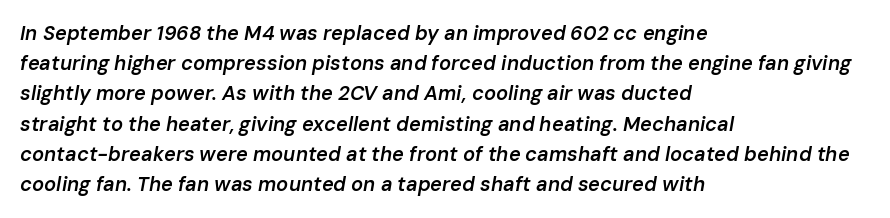
Q: Is the text bold? A: Semi-bold.
Q: Is the text italic (slanted)? A: Yes, it leans right by about 10 degrees.
Q: Is the text underlined? A: No.
Q: How is the paragraph aligned? A: Left-aligned.
Q: Is the spacing between letters normal or unusually wide? A: Normal.
Q: Is the spacing between lines tight, normal or loose? A: Normal.
